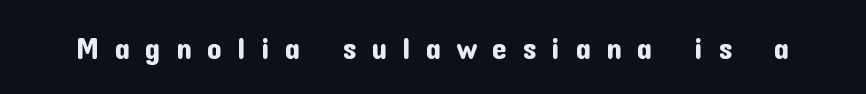
Grotesque or geometric, the face here clearly has no serifs. Anything drawn beneath the words? Only blank space. The font's upright variant was chosen for this text. A typesetter would call this proportional, since set widths differ per character. This rendering widens character spacing well past its baseline value.
